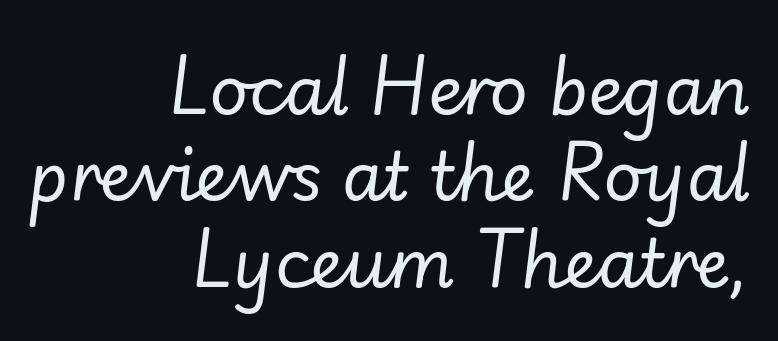
The image shows 67 px regular-weight type, italic (leaning right); set right-aligned, normal line spacing (1.29x), normal letter spacing, not underlined; low stroke contrast and a small x-height.
